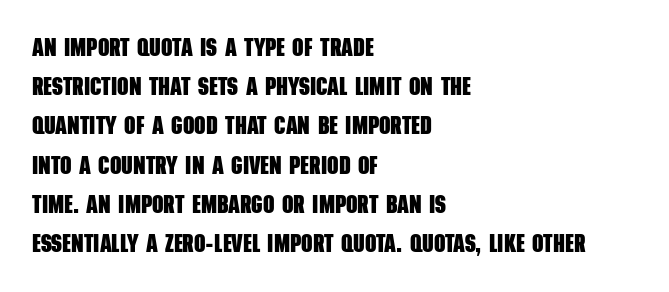
The image shows 25 px bold type; set left-aligned, normal line spacing (1.57x), normal letter spacing, not underlined.
